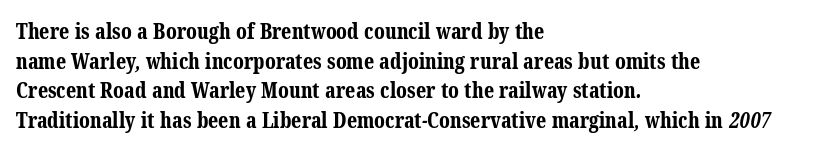
{"bold": "yes", "underline": "no", "align": "left", "line_spacing": "normal", "line_spacing_ratio": 1.41, "letter_spacing": "normal", "letter_spacing_em": 0.0, "glyph_px": 21}
